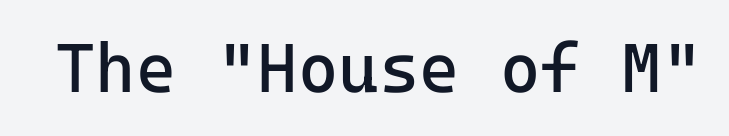
The image shows 69 px regular-weight sans-serif type, upright; set normal letter spacing, not underlined; low stroke contrast and a medium x-height.
